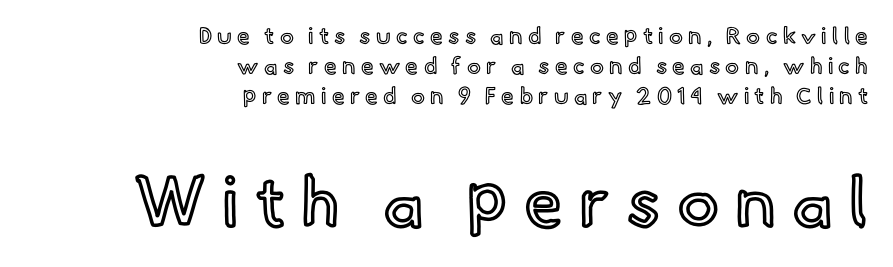
Q: Is the text italic (slanted)? A: No, it is upright.
Q: Is the text underlined? A: No.
Q: How is the paragraph aligned? A: Right-aligned.
Q: Is the spacing between letters normal or unusually wide? A: Unusually wide.
Q: Is the spacing between lines tight, normal or loose? A: Normal.
Q: Which block of text is set in a larger size, the first (top) or the second (bottom)? A: The second (bottom) one.
Q: Width (condensed, normal, or wide)? A: Normal.
Q: x-height? A: Small.
Q: Monospaced? A: No.
